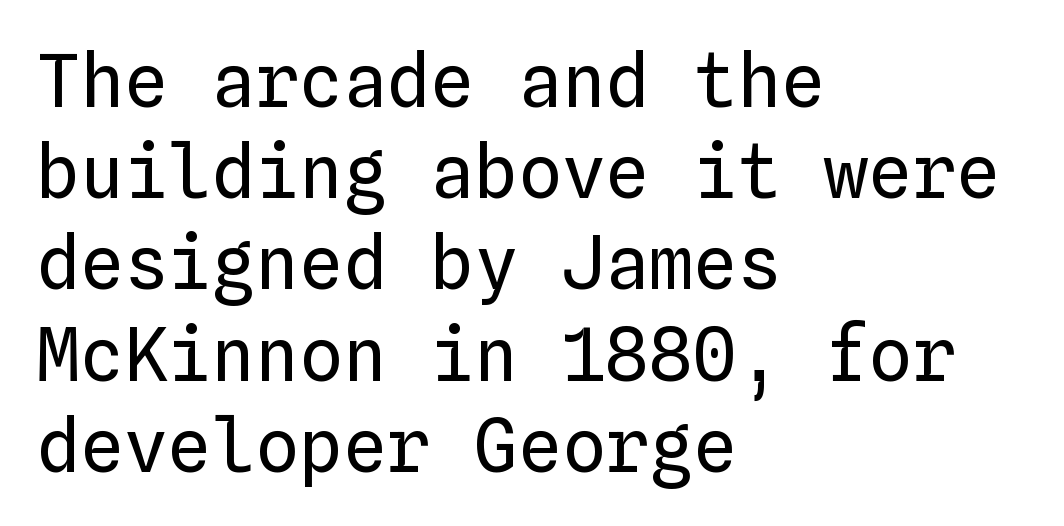
Q: Is the text bold? A: No.
Q: Is the text italic (slanted)? A: No, it is upright.
Q: Is the text underlined? A: No.
Q: How is the paragraph aligned? A: Left-aligned.
Q: Is the spacing between letters normal or unusually wide? A: Normal.
Q: Is the spacing between lines tight, normal or loose? A: Normal.
Q: Width (condensed, normal, or wide)? A: Normal.
Q: Stroke contrast? A: Low.
Q: x-height? A: Medium.
Q: Monospaced? A: Yes.
